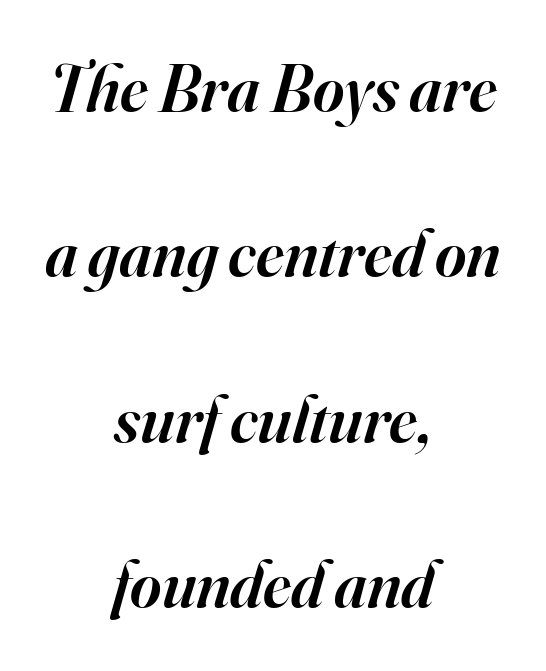
{"serif": "yes", "italic": "yes", "lean": "right", "slant_degrees": 16, "bold": "semi", "weight": "semibold", "width": "normal", "stroke_contrast": "high", "x_height": "small", "monospaced": "no", "underline": "no", "align": "center", "line_spacing": "loose", "line_spacing_ratio": 2.47, "letter_spacing": "normal", "letter_spacing_em": 0.0, "glyph_px": 67}
